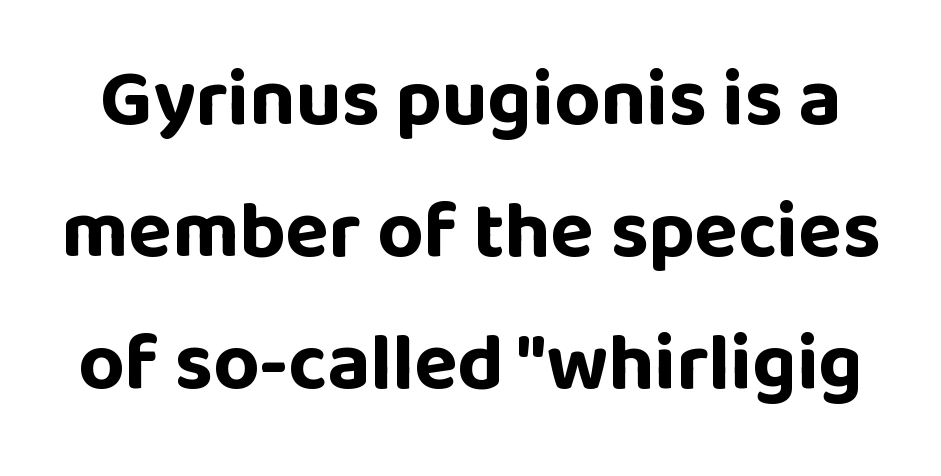
{"serif": "no", "italic": "no", "bold": "yes", "weight": "bold", "width": "normal", "stroke_contrast": "low", "x_height": "large", "monospaced": "no", "underline": "no", "line_spacing": "normal", "line_spacing_ratio": 1.65, "letter_spacing": "normal", "letter_spacing_em": 0.0, "glyph_px": 80}
